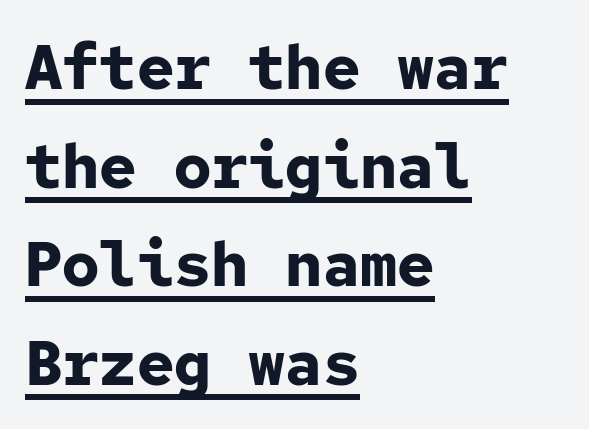
Quick note: underline on. Letterform terminals end flat and unadorned throughout the passage. Each glyph is drawn with heavy, bold strokes. Students, observe: this is what conventionally led text looks like.
